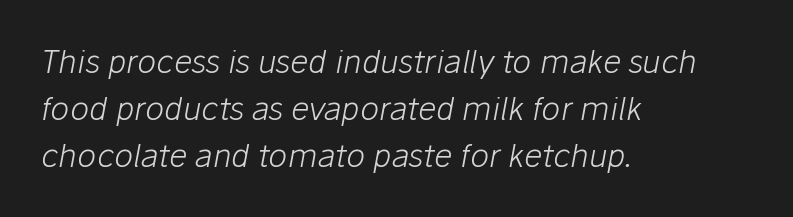
{"italic": "yes", "lean": "right", "slant_degrees": 10, "bold": "no", "weight": "light", "width": "normal", "stroke_contrast": "low", "x_height": "medium", "monospaced": "no", "underline": "no", "align": "left", "line_spacing": "normal", "line_spacing_ratio": 1.47, "letter_spacing": "normal", "letter_spacing_em": 0.0, "glyph_px": 32}
